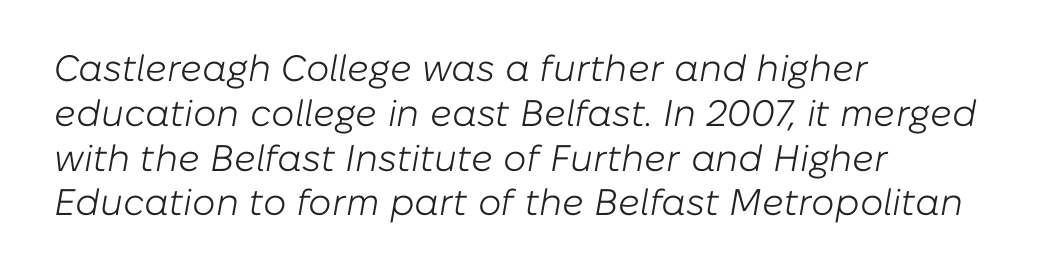
{"italic": "yes", "lean": "right", "slant_degrees": 10, "bold": "no", "weight": "light", "width": "normal", "stroke_contrast": "low", "x_height": "medium", "monospaced": "no", "underline": "no", "align": "left", "line_spacing_ratio": 1.21, "letter_spacing": "normal", "letter_spacing_em": 0.0, "glyph_px": 37}
